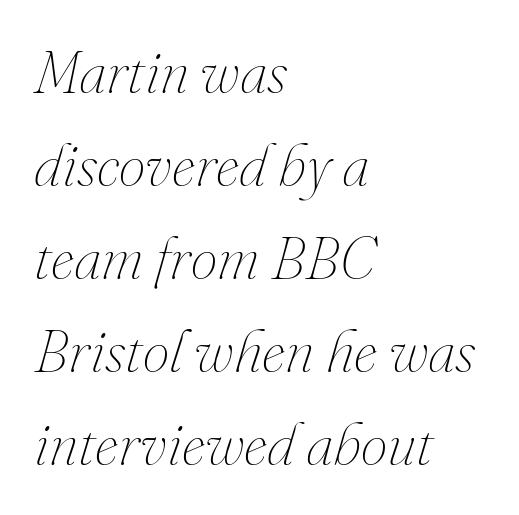
Looks like regular typesetting: each glyph gets only the width it needs. Rule under the text: the space is simply empty. The space between consecutive lines is moderate. Weight: in the light-to-regular range. Honestly, the letter spacing is just normal — you wouldn't notice it. A classic flush-left, rag-right setting is used for this passage.
